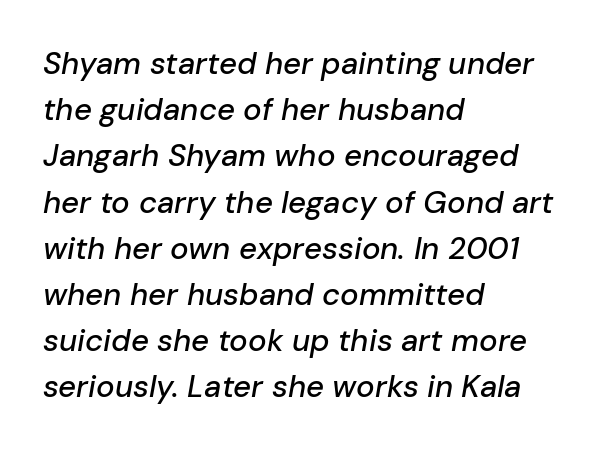
In terms of letterspacing, this is plain default setting. If you drew a line through each stem, it would be angled. Each letter keeps its own natural width here, so spacing adapts to shape. Baseline-to-baseline distance is the conventional proportion of letter height. The passage is arranged the way most books set body copy — flush left. Bare-footed words on every line.
